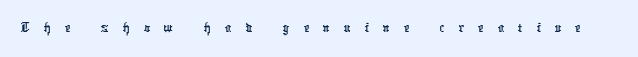
{"serif": "no", "width": "condensed", "stroke_contrast": "low", "x_height": "medium", "monospaced": "no", "underline": "no", "letter_spacing": "wide", "letter_spacing_em": 0.43, "glyph_px": 32}
